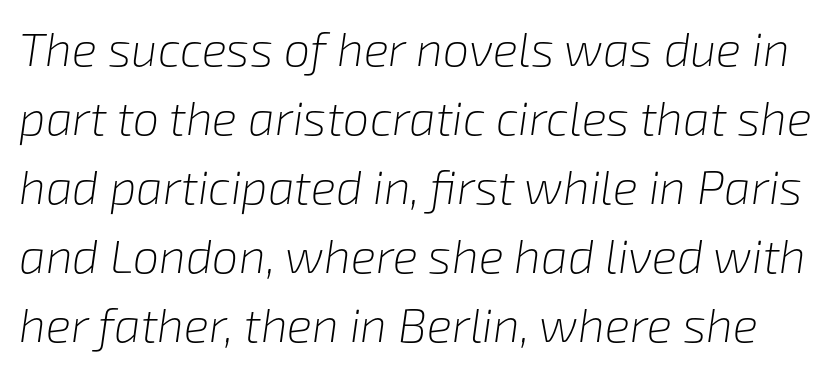
The line-height multiplier appears to be the usual default. Stroke mass is kept to a normal reading level or below. The passage shown is typed in a proportional face where columns would drift. You can tell it's italic because the verticals aren't actually vertical. Just letters on the line, the space beneath them empty. The type is set solid horizontally, with unmodified tracking.
